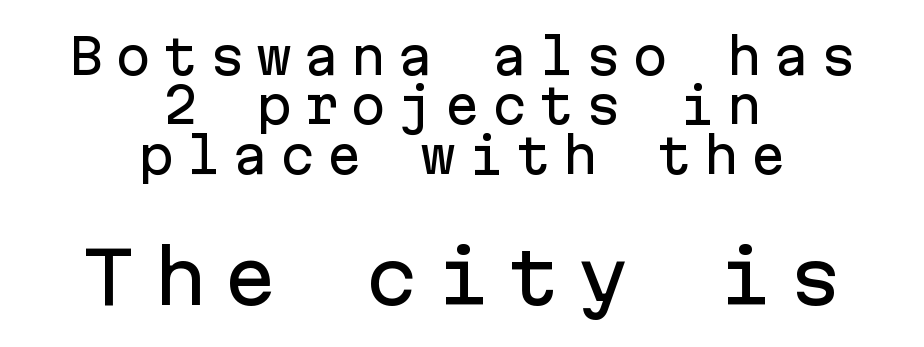
Q: Is the text italic (slanted)? A: No, it is upright.
Q: Is the typeface a serif or a sans-serif typeface? A: Sans-serif.
Q: Is the text underlined? A: No.
Q: How is the paragraph aligned? A: Centered.
Q: Is the spacing between letters normal or unusually wide? A: Unusually wide.
Q: Is the spacing between lines tight, normal or loose? A: Tight.
Q: Which block of text is set in a larger size, the first (top) or the second (bottom)? A: The second (bottom) one.
Q: Width (condensed, normal, or wide)? A: Normal.
Q: Stroke contrast? A: Low.
Q: x-height? A: Medium.
Q: Monospaced? A: Yes.
